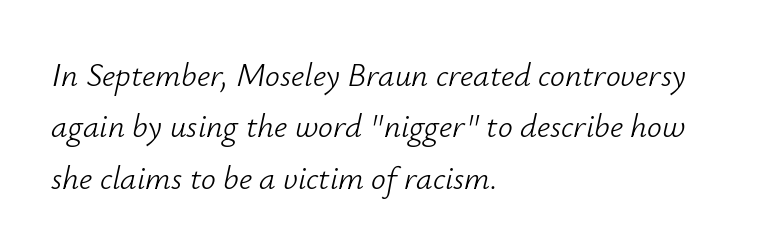
{"italic": "yes", "lean": "right", "slant_degrees": 12, "bold": "no", "weight": "light", "width": "normal", "stroke_contrast": "low", "x_height": "small", "monospaced": "no", "underline": "no", "align": "left", "line_spacing": "normal", "line_spacing_ratio": 1.56, "letter_spacing": "normal", "letter_spacing_em": 0.0, "glyph_px": 33}
